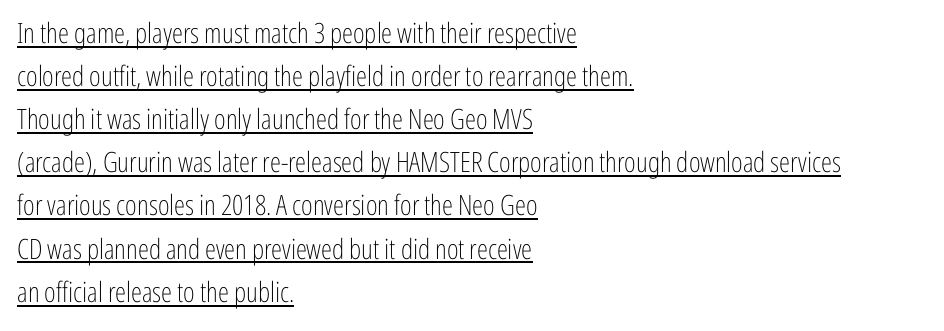
{"serif": "no", "italic": "no", "bold": "no", "weight": "light", "width": "condensed", "stroke_contrast": "low", "x_height": "medium", "monospaced": "no", "underline": "yes", "align": "left", "line_spacing": "normal", "line_spacing_ratio": 1.54, "letter_spacing": "normal", "letter_spacing_em": 0.0, "glyph_px": 28}
